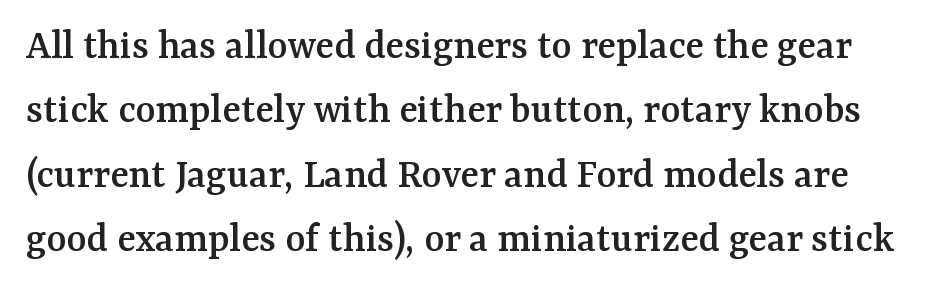
Q: Is the text italic (slanted)? A: No, it is upright.
Q: Is the typeface a serif or a sans-serif typeface? A: Serif.
Q: Is the text underlined? A: No.
Q: Is the spacing between letters normal or unusually wide? A: Normal.
Q: Is the spacing between lines tight, normal or loose? A: Normal.
Q: Width (condensed, normal, or wide)? A: Normal.
Q: Stroke contrast? A: Medium.
Q: x-height? A: Medium.
Q: Monospaced? A: No.
